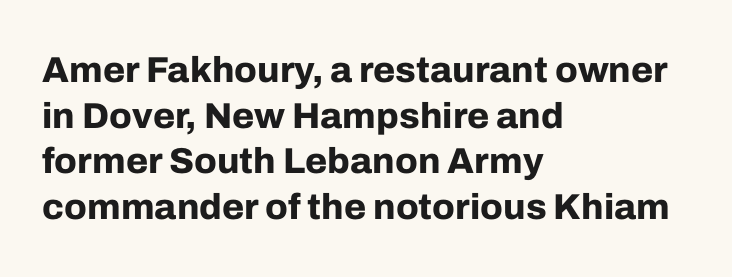
Q: Is the text bold? A: Yes.
Q: Is the text italic (slanted)? A: No, it is upright.
Q: Is the typeface a serif or a sans-serif typeface? A: Sans-serif.
Q: Is the text underlined? A: No.
Q: How is the paragraph aligned? A: Left-aligned.
Q: Is the spacing between letters normal or unusually wide? A: Normal.
Q: Is the spacing between lines tight, normal or loose? A: Normal.
Q: Width (condensed, normal, or wide)? A: Normal.
Q: Stroke contrast? A: Low.
Q: x-height? A: Medium.
Q: Monospaced? A: No.
